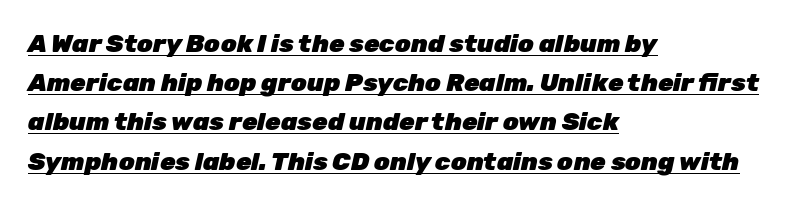
Q: Is the text bold? A: Yes.
Q: Is the text italic (slanted)? A: Yes, it leans right by about 12 degrees.
Q: Is the text underlined? A: Yes.
Q: How is the paragraph aligned? A: Left-aligned.
Q: Is the spacing between letters normal or unusually wide? A: Normal.
Q: Is the spacing between lines tight, normal or loose? A: Normal.
